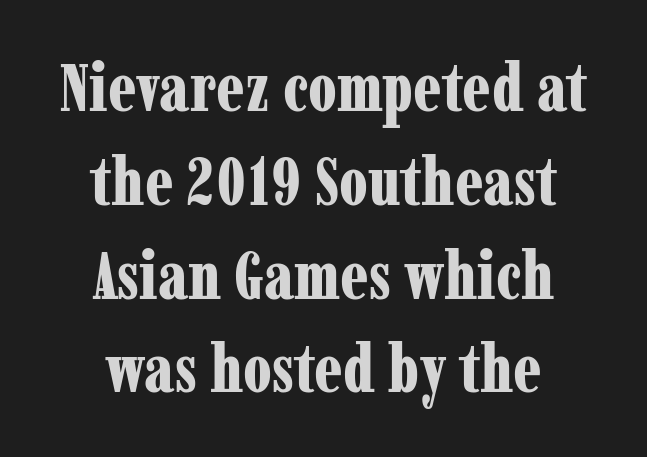
Q: Is the text bold? A: Yes.
Q: Is the text italic (slanted)? A: No, it is upright.
Q: Is the typeface a serif or a sans-serif typeface? A: Serif.
Q: Is the text underlined? A: No.
Q: How is the paragraph aligned? A: Centered.
Q: Is the spacing between letters normal or unusually wide? A: Normal.
Q: Is the spacing between lines tight, normal or loose? A: Normal.
Q: Width (condensed, normal, or wide)? A: Condensed.
Q: Stroke contrast? A: Low.
Q: x-height? A: Medium.
Q: Monospaced? A: No.
